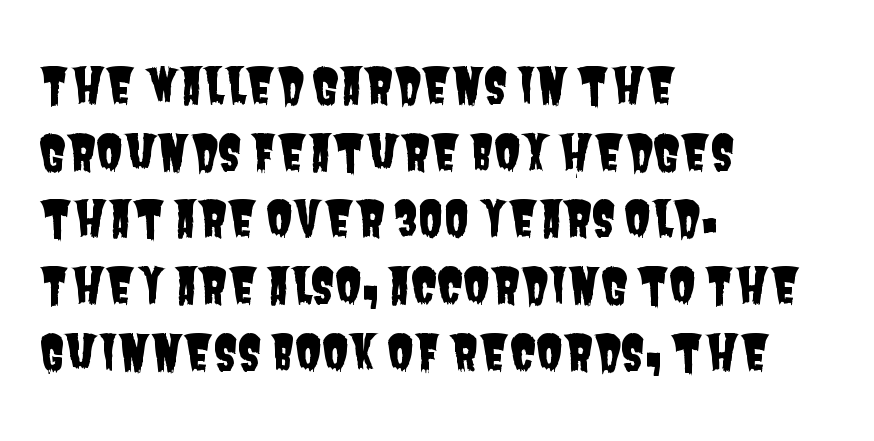
Q: Is the typeface a serif or a sans-serif typeface? A: Sans-serif.
Q: Is the text underlined? A: No.
Q: How is the paragraph aligned? A: Left-aligned.
Q: Is the spacing between letters normal or unusually wide? A: Normal.
Q: Is the spacing between lines tight, normal or loose? A: Normal.
Q: Width (condensed, normal, or wide)? A: Condensed.
Q: Stroke contrast? A: Low.
Q: x-height? A: Large.
Q: Monospaced? A: No.
